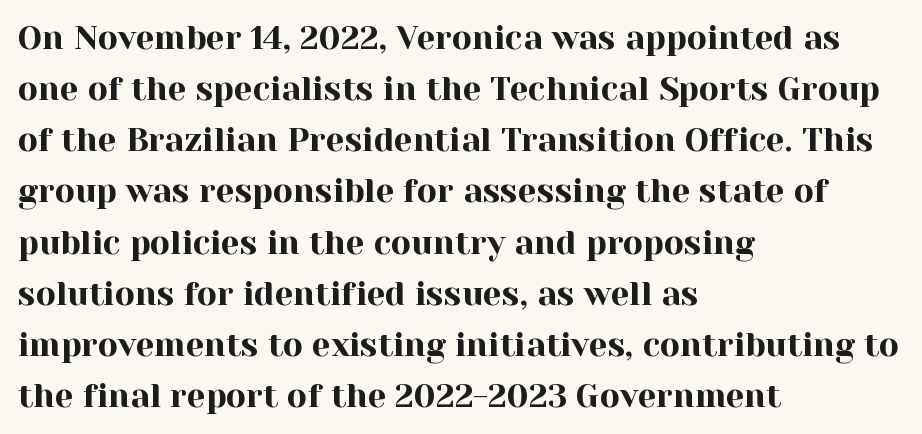
{"serif": "yes", "italic": "no", "width": "normal", "x_height": "medium", "monospaced": "no", "underline": "no", "align": "left", "line_spacing": "normal", "line_spacing_ratio": 1.55, "letter_spacing": "normal", "letter_spacing_em": 0.0, "glyph_px": 33}
